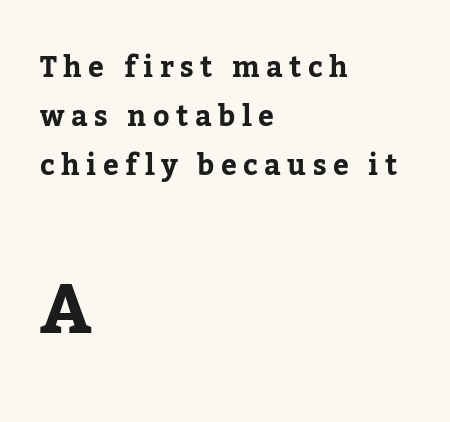
Q: Is the text italic (slanted)? A: No, it is upright.
Q: Is the typeface a serif or a sans-serif typeface? A: Serif.
Q: Is the text underlined? A: No.
Q: How is the paragraph aligned? A: Left-aligned.
Q: Is the spacing between letters normal or unusually wide? A: Unusually wide.
Q: Which block of text is set in a larger size, the first (top) or the second (bottom)? A: The second (bottom) one.
Q: Width (condensed, normal, or wide)? A: Normal.
Q: Stroke contrast? A: Low.
Q: x-height? A: Medium.
Q: Monospaced? A: No.
